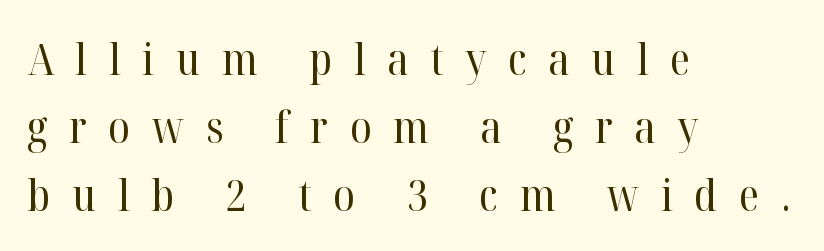
The image shows 44 px regular-weight serif type, upright; set left-aligned, normal line spacing (1.54x), unusually wide letter spacing (+0.49 em), not underlined; high stroke contrast and a medium x-height.
